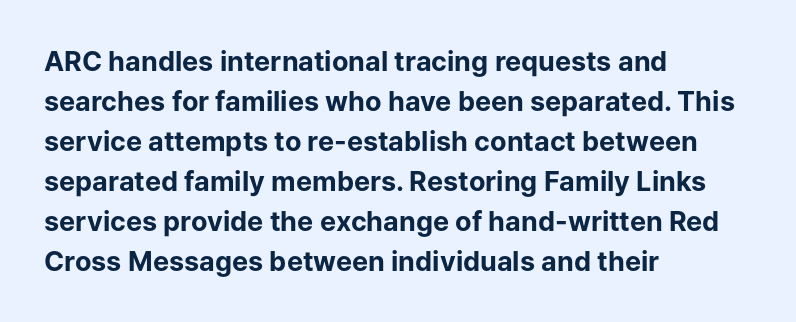
The image shows 27 px bold type, upright; set left-aligned, normal line spacing (1.48x), normal letter spacing, not underlined.
